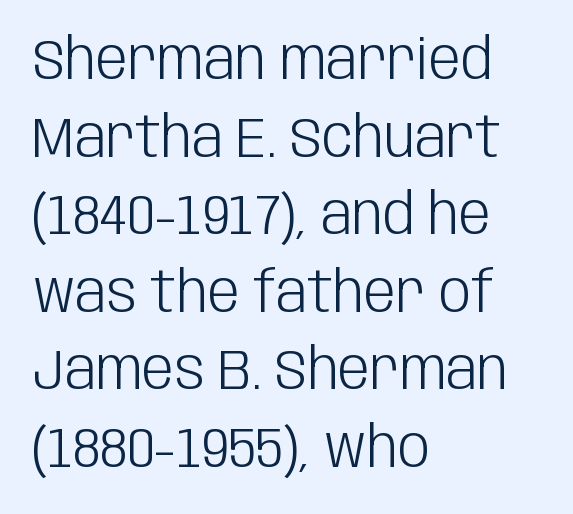
{"serif": "no", "italic": "no", "bold": "no", "weight": "light", "width": "condensed", "stroke_contrast": "low", "x_height": "large", "monospaced": "no", "underline": "no", "align": "left", "line_spacing": "normal", "line_spacing_ratio": 1.36, "letter_spacing": "normal", "letter_spacing_em": 0.0, "glyph_px": 57}
